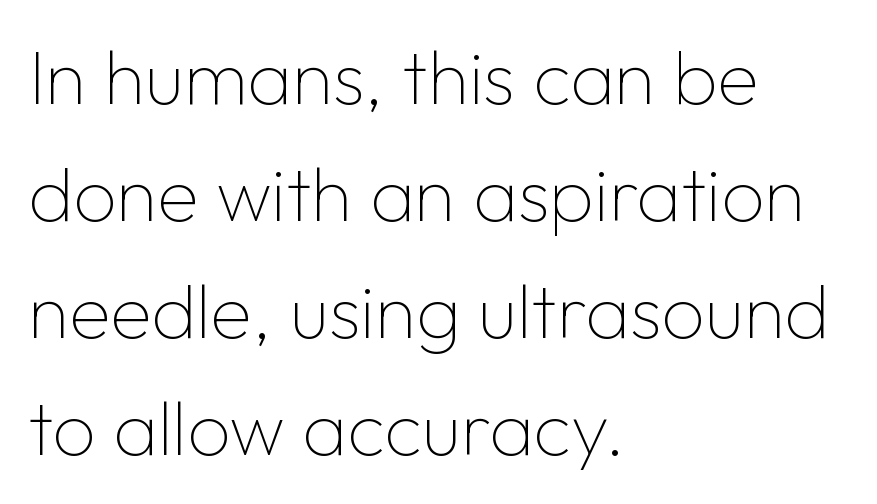
Q: Is the text bold? A: No.
Q: Is the text italic (slanted)? A: No, it is upright.
Q: Is the typeface a serif or a sans-serif typeface? A: Sans-serif.
Q: Is the text underlined? A: No.
Q: How is the paragraph aligned? A: Left-aligned.
Q: Is the spacing between letters normal or unusually wide? A: Normal.
Q: Is the spacing between lines tight, normal or loose? A: Normal.
Q: Width (condensed, normal, or wide)? A: Normal.
Q: Stroke contrast? A: Low.
Q: x-height? A: Medium.
Q: Monospaced? A: No.
